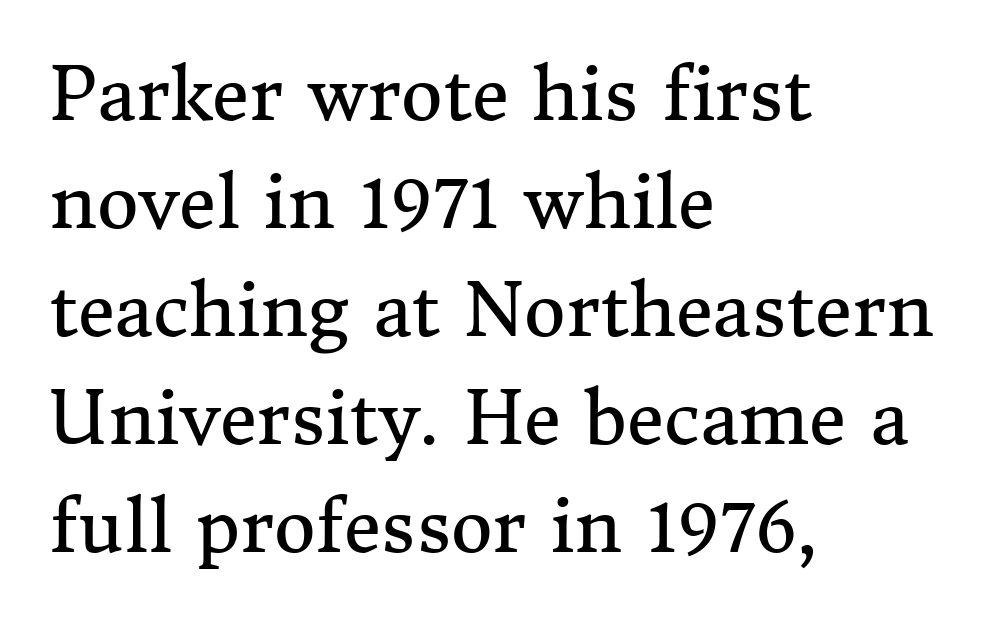
Vertical strokes here are truly vertical. The compositor pushed each line to the left boundary. Serif or sans? Serif — the stroke terminals have little feet. Leading: standard.
